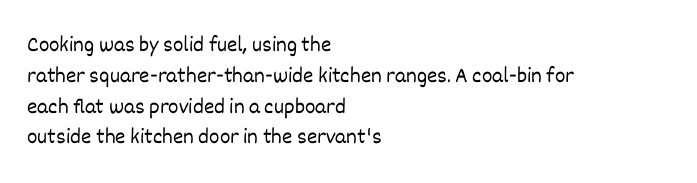
{"italic": "no", "bold": "no", "underline": "no", "align": "left", "line_spacing": "normal", "line_spacing_ratio": 1.4, "letter_spacing": "normal", "letter_spacing_em": 0.0, "glyph_px": 22}
